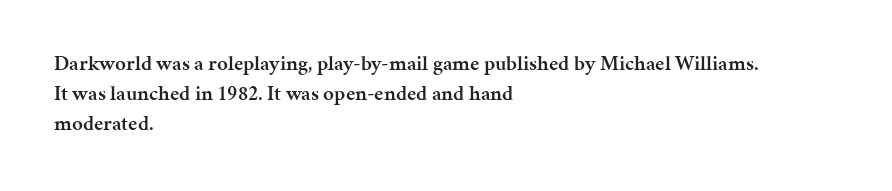
The image shows 21 px text type, upright; set left-aligned, normal line spacing (1.44x), normal letter spacing, not underlined.
